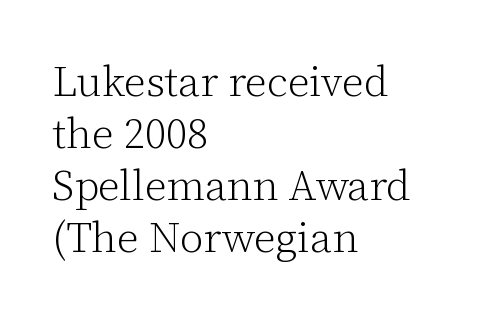
{"serif": "yes", "italic": "no", "bold": "no", "weight": "light", "width": "normal", "stroke_contrast": "low", "x_height": "medium", "monospaced": "no", "underline": "no", "align": "left", "line_spacing_ratio": 1.24, "letter_spacing": "normal", "letter_spacing_em": 0.0, "glyph_px": 42}
